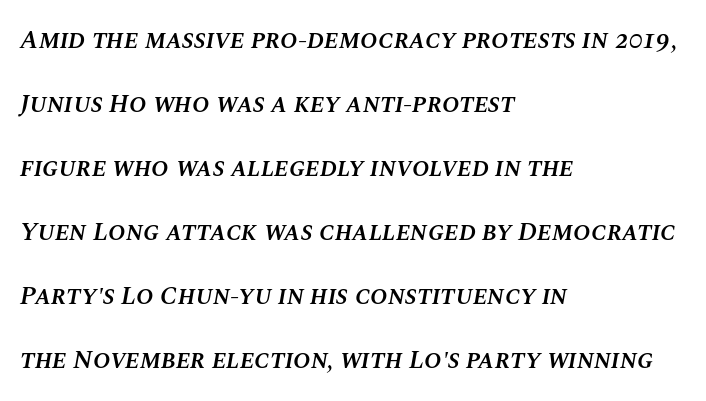
{"italic": "yes", "lean": "right", "slant_degrees": 10, "bold": "semi", "underline": "no", "align": "left", "line_spacing": "loose", "line_spacing_ratio": 2.46, "letter_spacing": "normal", "letter_spacing_em": 0.0, "glyph_px": 26}
